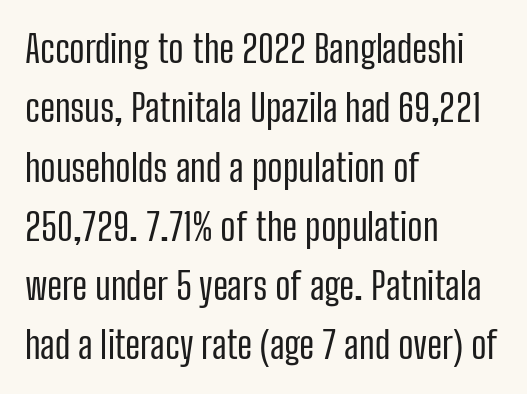
The image shows 38 px regular-weight, condensed sans-serif type, upright; set left-aligned, normal line spacing (1.56x), normal letter spacing, not underlined; low stroke contrast and a medium x-height.
